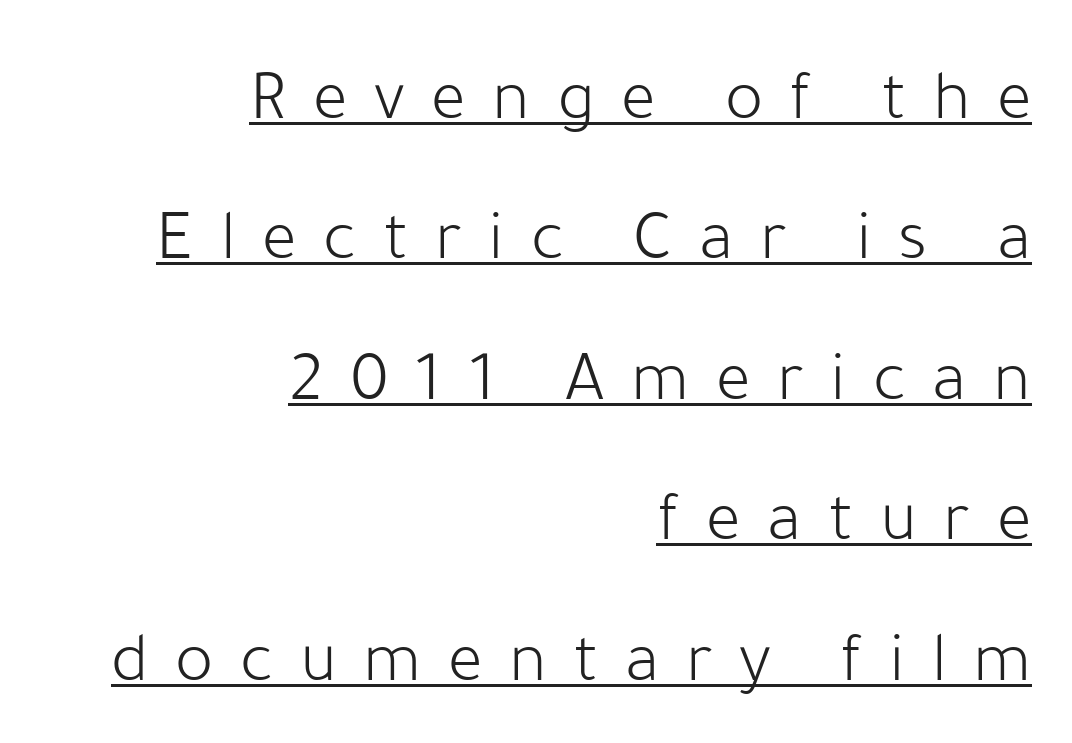
{"serif": "no", "italic": "no", "bold": "no", "weight": "light", "width": "normal", "stroke_contrast": "low", "x_height": "medium", "monospaced": "no", "underline": "yes", "align": "right", "line_spacing": "loose", "line_spacing_ratio": 1.95, "letter_spacing": "wide", "letter_spacing_em": 0.37, "glyph_px": 72}
